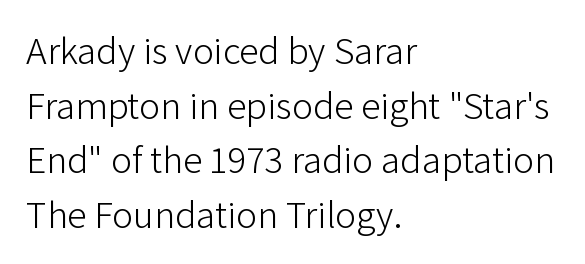
The image shows 39 px light sans-serif type, upright; set left-aligned, normal line spacing (1.4x), normal letter spacing, not underlined; low stroke contrast and a medium x-height.
